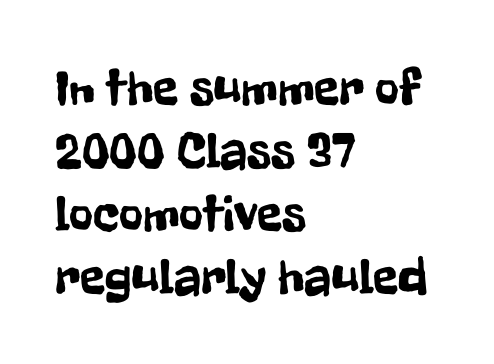
The image shows 52 px condensed sans-serif type, upright; set left-aligned, line spacing 1.21x, normal letter spacing, not underlined; low stroke contrast and a medium x-height.
